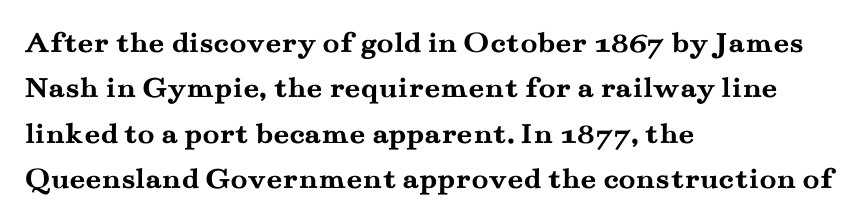
The image shows 31 px semibold, wide serif type, upright; set left-aligned, normal line spacing (1.46x), normal letter spacing, not underlined; medium stroke contrast and a small x-height.
